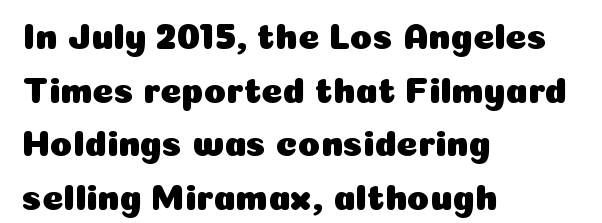
The image shows 36 px sans-serif type, upright; set left-aligned, normal line spacing (1.49x), normal letter spacing, not underlined; low stroke contrast and a medium x-height.
